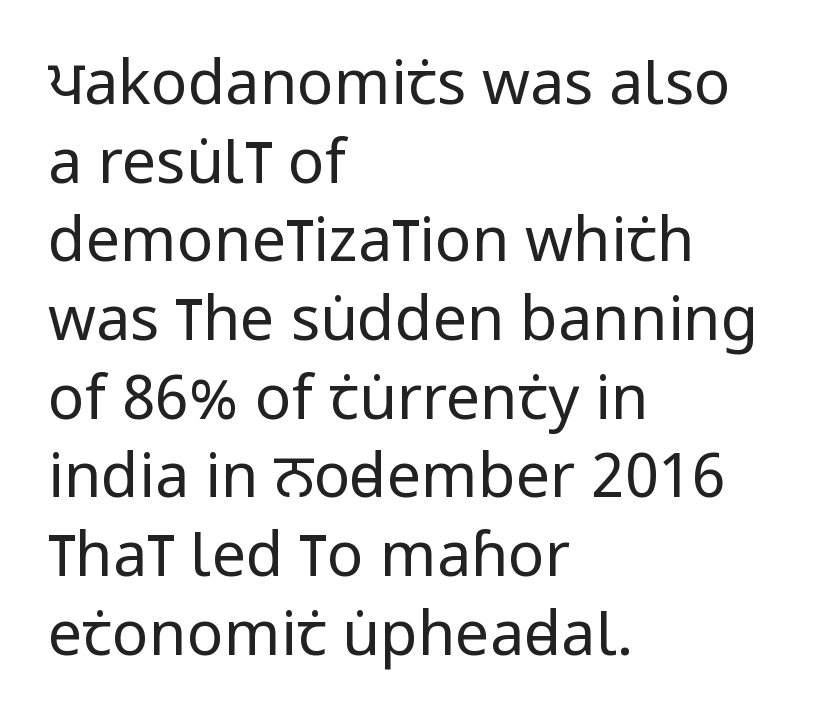
{"serif": "no", "italic": "no", "bold": "no", "weight": "regular", "width": "condensed", "stroke_contrast": "low", "x_height": "large", "monospaced": "no", "underline": "no", "align": "left", "line_spacing": "normal", "line_spacing_ratio": 1.29, "letter_spacing": "normal", "letter_spacing_em": 0.0, "glyph_px": 61}
